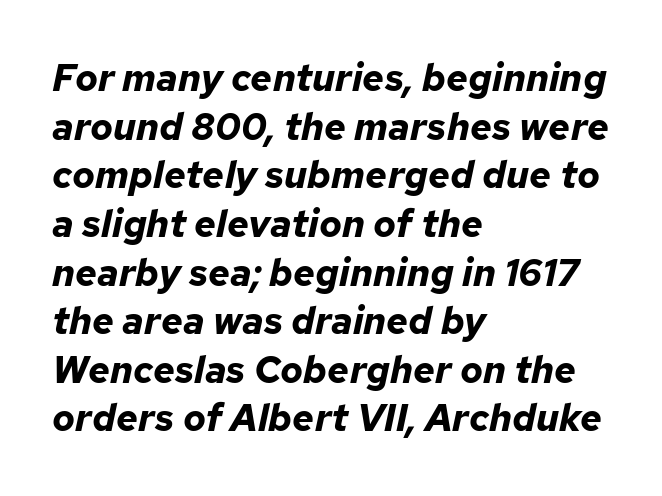
Q: Is the text bold? A: Yes.
Q: Is the text italic (slanted)? A: Yes, it leans right by about 12 degrees.
Q: Is the text underlined? A: No.
Q: How is the paragraph aligned? A: Left-aligned.
Q: Is the spacing between letters normal or unusually wide? A: Normal.
Q: Is the spacing between lines tight, normal or loose? A: Normal.
Q: Width (condensed, normal, or wide)? A: Normal.
Q: Stroke contrast? A: Low.
Q: x-height? A: Medium.
Q: Monospaced? A: No.
